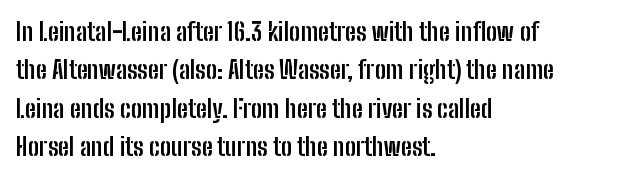
Q: Is the text bold? A: Yes.
Q: Is the text italic (slanted)? A: No, it is upright.
Q: Is the text underlined? A: No.
Q: How is the paragraph aligned? A: Left-aligned.
Q: Is the spacing between letters normal or unusually wide? A: Normal.
Q: Is the spacing between lines tight, normal or loose? A: Normal.
